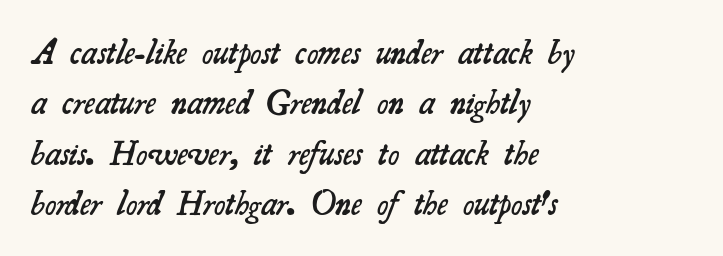
{"serif": "yes", "bold": "semi", "weight": "semibold", "width": "normal", "stroke_contrast": "medium", "x_height": "small", "monospaced": "no", "underline": "no", "align": "left", "line_spacing": "normal", "line_spacing_ratio": 1.48, "letter_spacing": "normal", "letter_spacing_em": 0.0, "glyph_px": 34}
